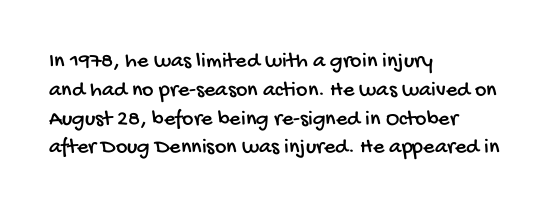
Q: Is the text underlined? A: No.
Q: How is the paragraph aligned? A: Left-aligned.
Q: Is the spacing between letters normal or unusually wide? A: Normal.
Q: Is the spacing between lines tight, normal or loose? A: Normal.
